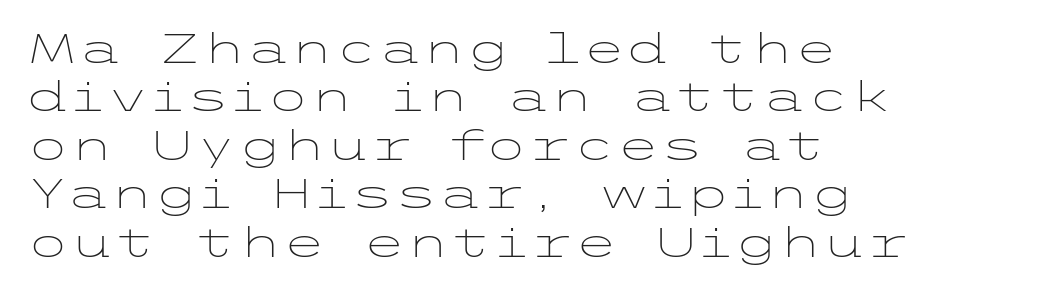
Q: Is the text bold? A: No.
Q: Is the text italic (slanted)? A: No, it is upright.
Q: Is the typeface a serif or a sans-serif typeface? A: Sans-serif.
Q: Is the text underlined? A: No.
Q: How is the paragraph aligned? A: Left-aligned.
Q: Is the spacing between letters normal or unusually wide? A: Normal.
Q: Width (condensed, normal, or wide)? A: Wide.
Q: Stroke contrast? A: Low.
Q: x-height? A: Medium.
